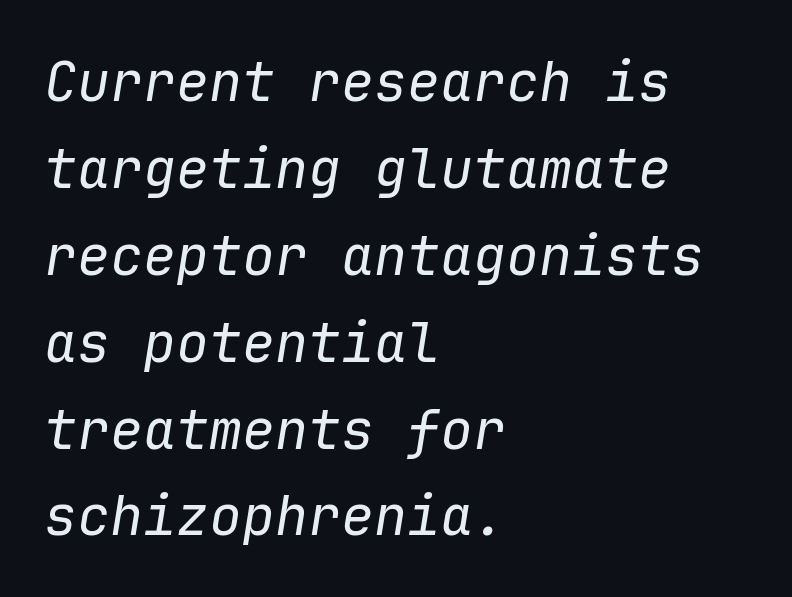
The image shows 55 px regular-weight type, italic (leaning right), monospaced; set left-aligned, normal line spacing (1.58x), normal letter spacing, not underlined; low stroke contrast and a medium x-height.
